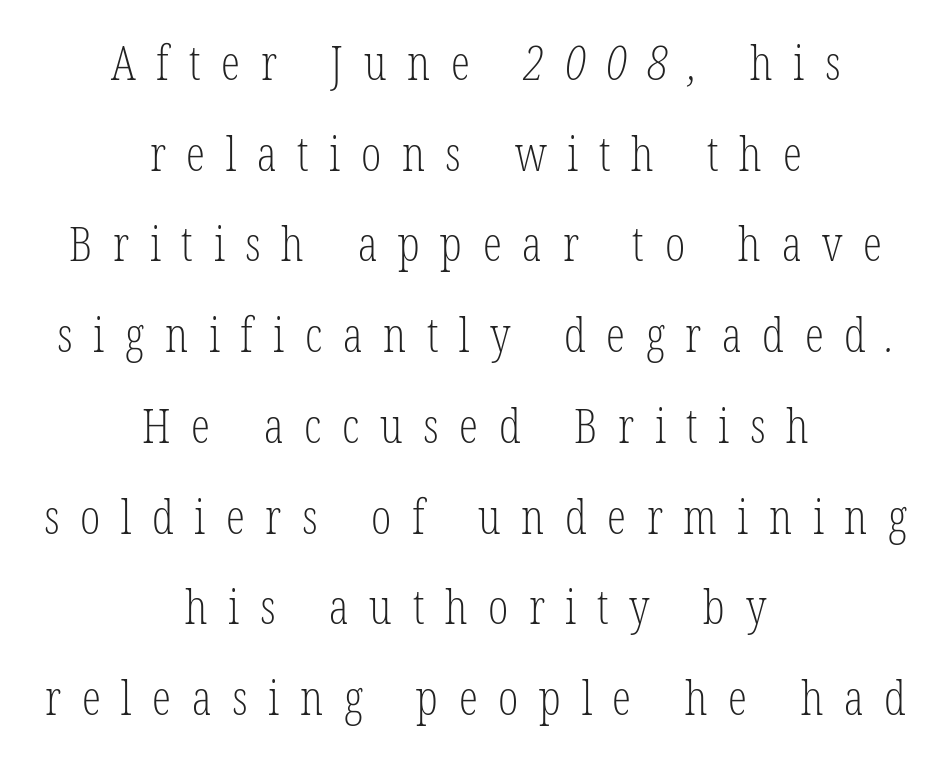
The image shows 48 px light, condensed serif type; set centered, line spacing 1.89x, unusually wide letter spacing (+0.43 em), not underlined; low stroke contrast and a medium x-height.
